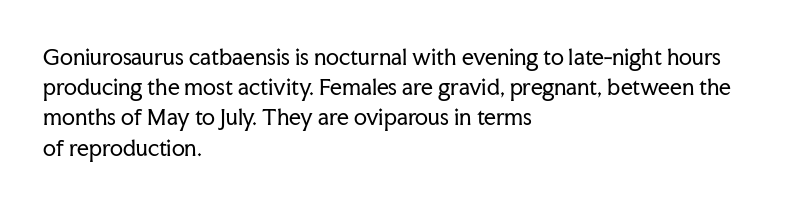
{"italic": "no", "bold": "no", "underline": "no", "align": "left", "line_spacing": "normal", "line_spacing_ratio": 1.44, "letter_spacing": "normal", "letter_spacing_em": 0.0, "glyph_px": 21}
